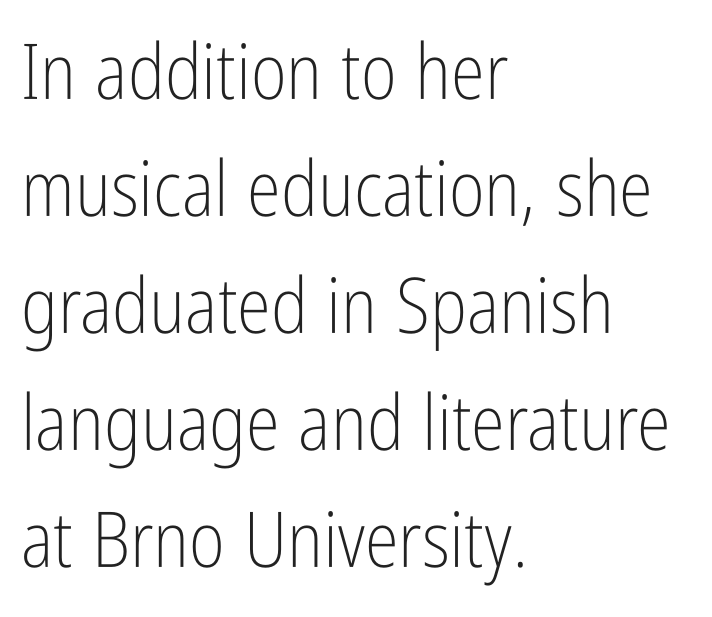
The image shows 77 px light, condensed sans-serif type, upright; set left-aligned, normal line spacing (1.52x), normal letter spacing, not underlined; low stroke contrast and a medium x-height.
